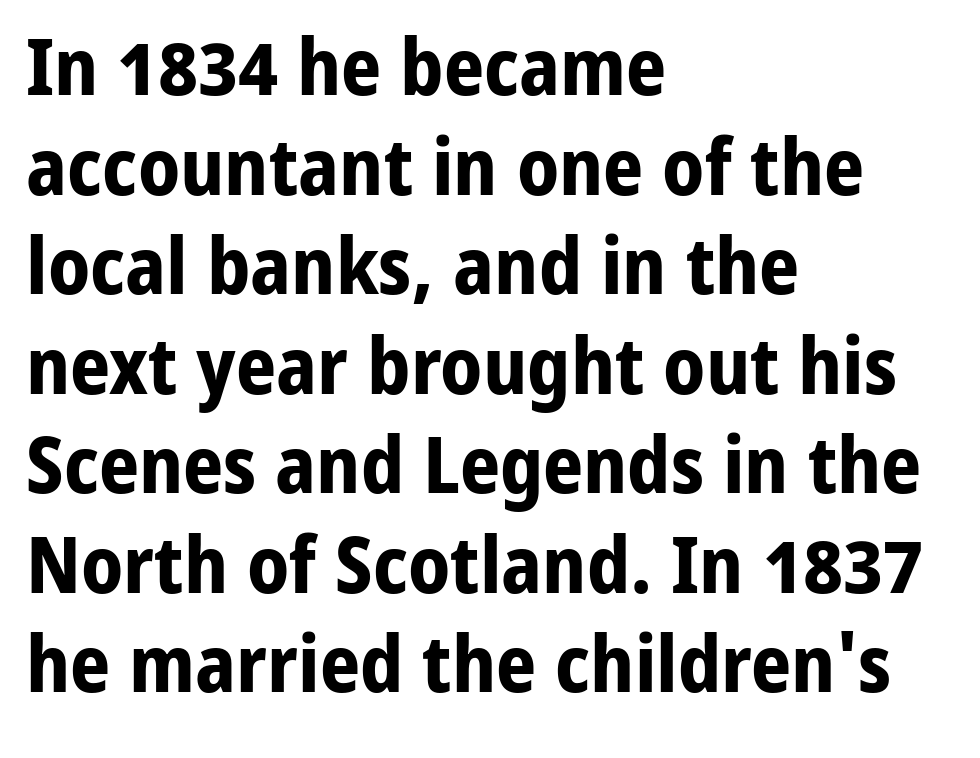
The image shows 79 px bold sans-serif type, upright; set left-aligned, normal line spacing (1.26x), normal letter spacing, not underlined; low stroke contrast and a medium x-height.
